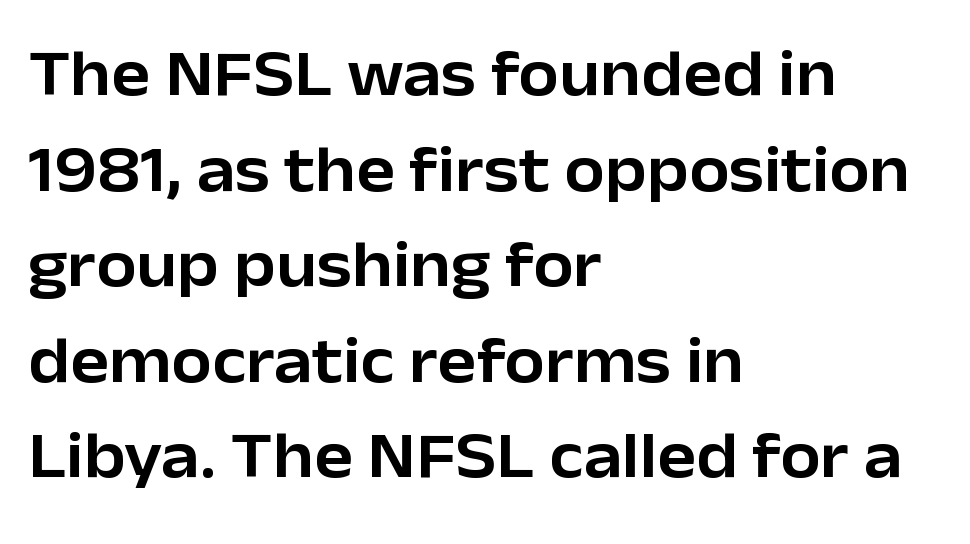
The image shows 65 px sans-serif type, upright; set left-aligned, normal line spacing (1.47x), normal letter spacing, not underlined; low stroke contrast and a medium x-height.
